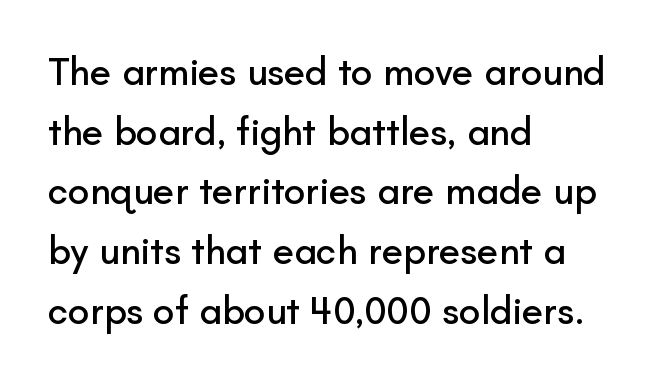
{"serif": "no", "italic": "no", "width": "normal", "stroke_contrast": "low", "x_height": "small", "monospaced": "no", "underline": "no", "align": "left", "line_spacing": "normal", "line_spacing_ratio": 1.53, "letter_spacing": "normal", "letter_spacing_em": 0.0, "glyph_px": 39}
